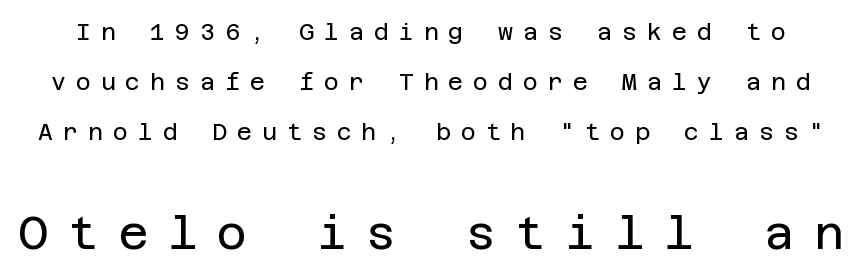
The typesetting does not lean heavy: it is not bold. The type family on display is of the sans-serif kind. Nobody drew a line under any word here. You get the small type first, then a jump to larger type. Honestly, the rows look like they've been pulled way apart.
